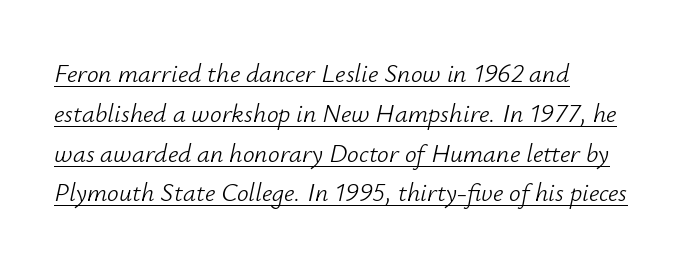
This is underlined copy, the kind a proofreader might mark for attention. Baseline-to-baseline distance is the conventional proportion of letter height. Line beginnings align vertically; line endings do not. In terms of posture, this sample is oblique. No heavy texture on the line: the type isn't bold.
